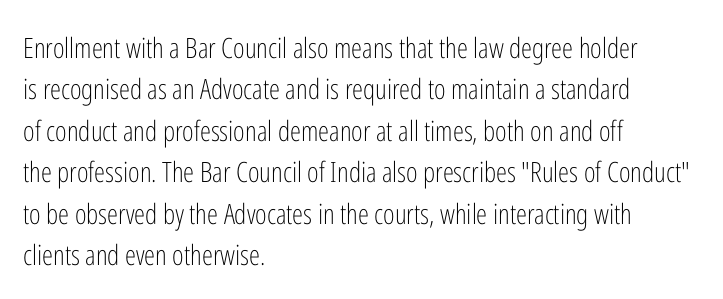
Type style note: lacks serifs. Upright lettering throughout. Which margin do the lines hug? The left one — the right edge is uneven. Heaviness? Minimal to ordinary, like unemphasized prose. A typesetter would call this proportional, since set widths differ per character.
